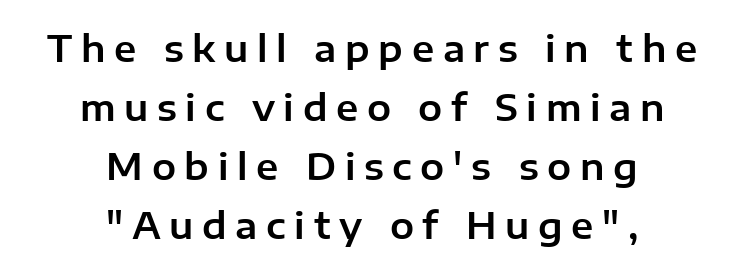
Q: Is the text italic (slanted)? A: No, it is upright.
Q: Is the typeface a serif or a sans-serif typeface? A: Sans-serif.
Q: Is the text underlined? A: No.
Q: How is the paragraph aligned? A: Centered.
Q: Is the spacing between letters normal or unusually wide? A: Unusually wide.
Q: Is the spacing between lines tight, normal or loose? A: Normal.
Q: Width (condensed, normal, or wide)? A: Normal.
Q: Stroke contrast? A: Low.
Q: x-height? A: Medium.
Q: Monospaced? A: No.
